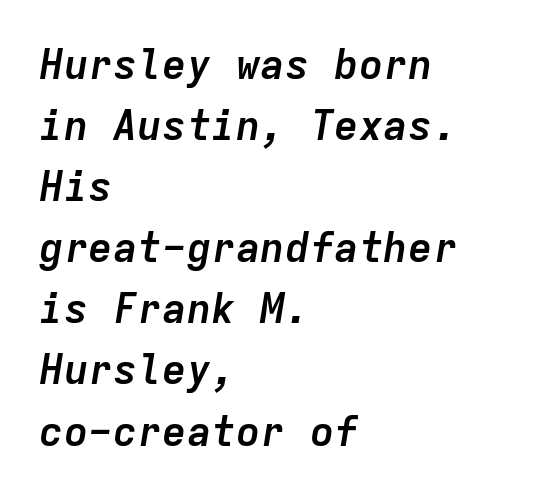
The image shows 41 px semibold type, italic (leaning right), monospaced; set left-aligned, normal line spacing (1.49x), normal letter spacing, not underlined; low stroke contrast and a medium x-height.
